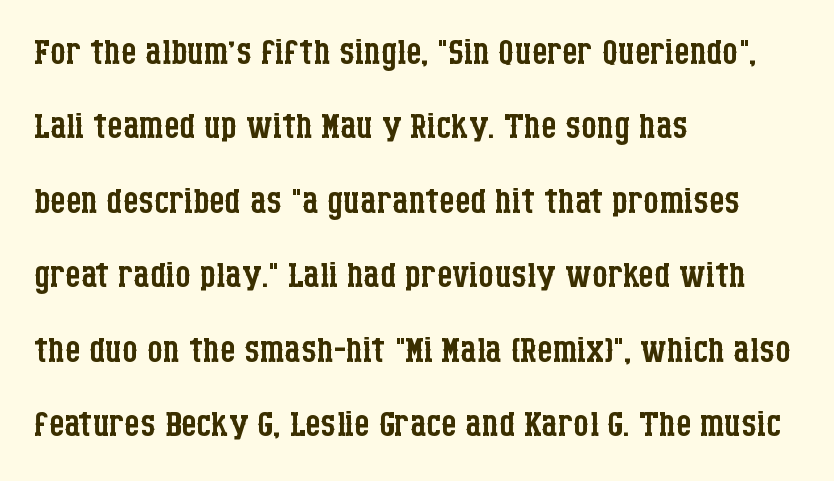
{"serif": "yes", "italic": "no", "bold": "no", "weight": "regular", "width": "condensed", "stroke_contrast": "low", "x_height": "large", "monospaced": "no", "underline": "no", "align": "left", "line_spacing": "normal", "line_spacing_ratio": 1.52, "letter_spacing": "normal", "letter_spacing_em": 0.0, "glyph_px": 49}
